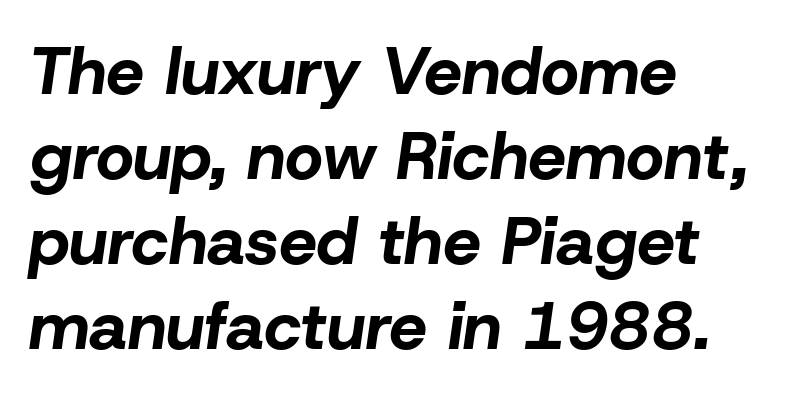
The image shows 67 px bold type, italic (leaning right); set left-aligned, normal line spacing (1.27x), normal letter spacing, not underlined; low stroke contrast and a medium x-height.
